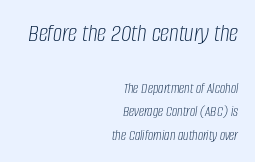
The image shows 26 px text type, italic (leaning right); set right-aligned, normal line spacing (1.57x), normal letter spacing, not underlined; the first (top) block is 1.73x larger.
